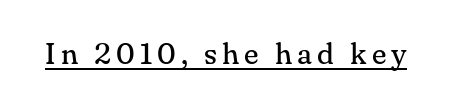
Q: Is the text bold? A: No.
Q: Is the text italic (slanted)? A: No, it is upright.
Q: Is the typeface a serif or a sans-serif typeface? A: Serif.
Q: Is the text underlined? A: Yes.
Q: Width (condensed, normal, or wide)? A: Normal.
Q: Stroke contrast? A: Medium.
Q: x-height? A: Small.
Q: Monospaced? A: No.
